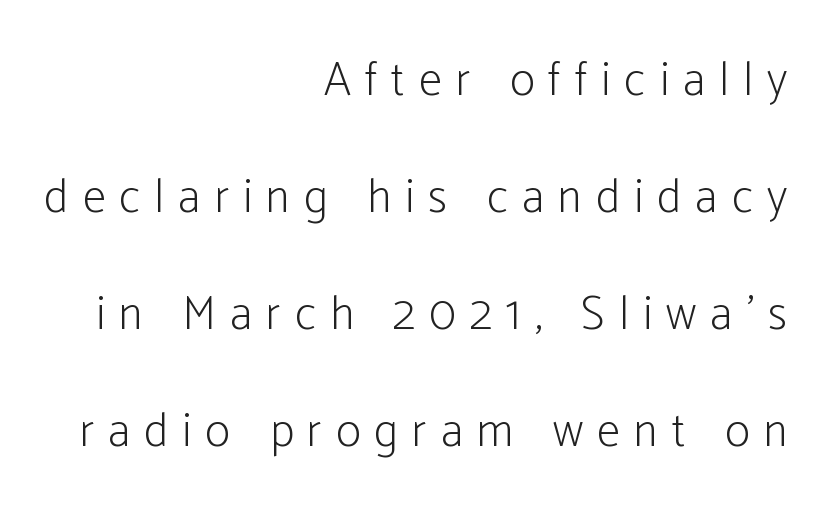
Stroke terminals: plain, sans-serif. Looks like regular typesetting: each glyph gets only the width it needs. Horizontal bands of white between lines are thick stripes. Quick note: not italic, upright. Nothing heavy about these letters — not bold at all. Check under the words: just untouched page.
